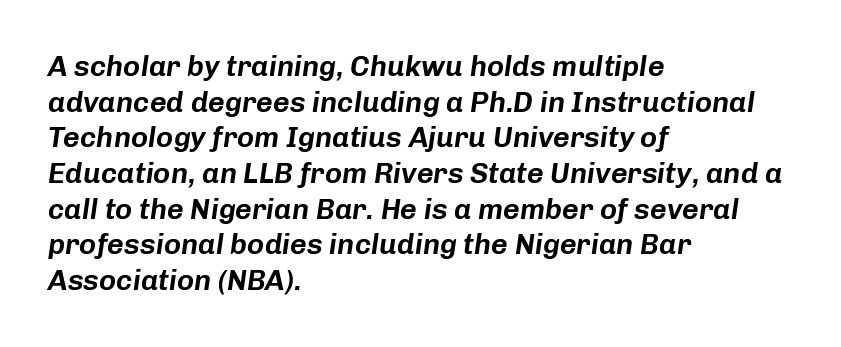
{"italic": "yes", "lean": "right", "slant_degrees": 8, "width": "normal", "stroke_contrast": "low", "x_height": "medium", "monospaced": "no", "underline": "no", "align": "left", "line_spacing_ratio": 1.23, "letter_spacing": "normal", "letter_spacing_em": 0.0, "glyph_px": 29}
